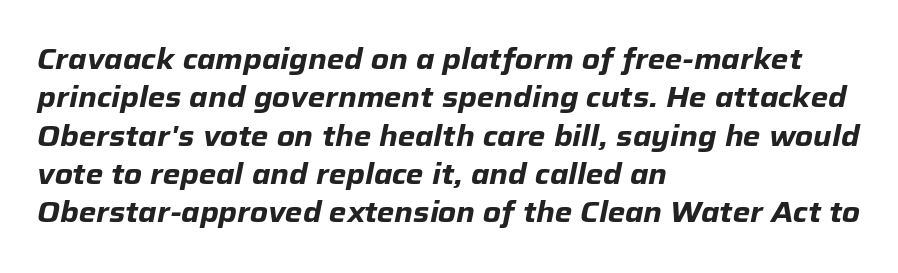
Is this a fixed-width face? No — the glyphs have proportional, varying widths. Chunky letters — that's bold for sure. The paragraph has a hard left edge and a soft right edge. Plain, unruled lines of type. A typesetter would mark this as italic.
